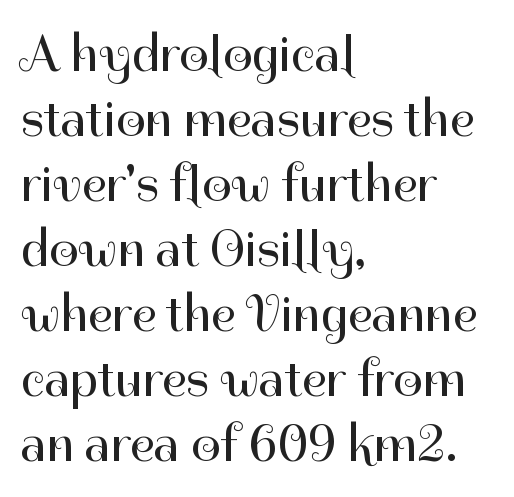
The image shows 52 px regular-weight sans-serif type, upright; set left-aligned, normal line spacing (1.25x), normal letter spacing, not underlined; high stroke contrast and a medium x-height.
